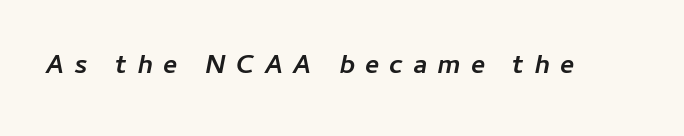
Q: Is the text bold? A: Yes.
Q: Is the text italic (slanted)? A: Yes, it leans right by about 11 degrees.
Q: Is the text underlined? A: No.
Q: Is the spacing between letters normal or unusually wide? A: Unusually wide.
